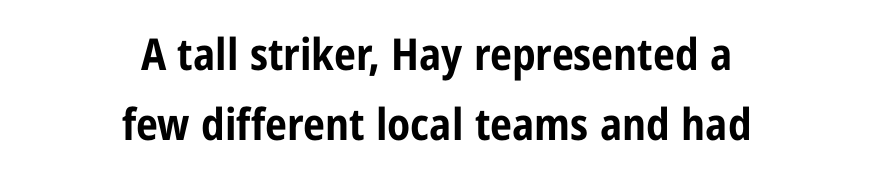
{"serif": "no", "italic": "no", "bold": "yes", "weight": "bold", "width": "condensed", "stroke_contrast": "low", "x_height": "medium", "monospaced": "no", "underline": "no", "align": "center", "line_spacing": "normal", "line_spacing_ratio": 1.58, "letter_spacing": "normal", "letter_spacing_em": 0.0, "glyph_px": 44}
